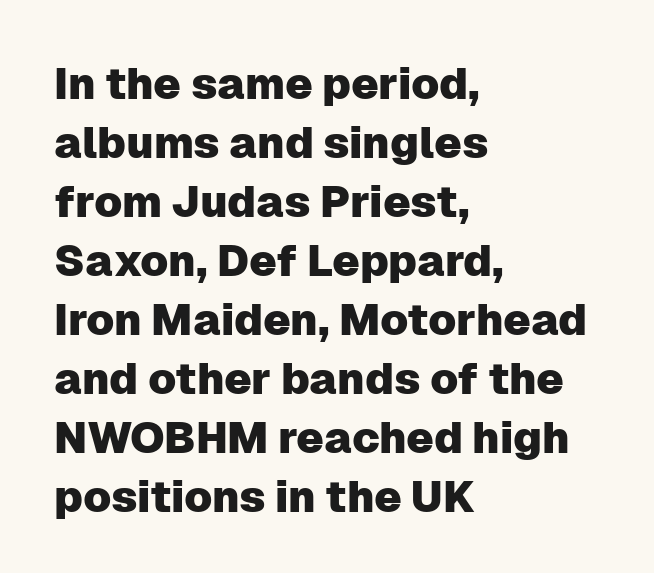
This sample uses a sans-serif face. Words float on clear page, feet unadorned. Nothing unusual about the tracking: characters are spaced as the font intends. The axis of the letterforms is exactly vertical. The rendering uses a moderate line-height, typical for paragraphs.
